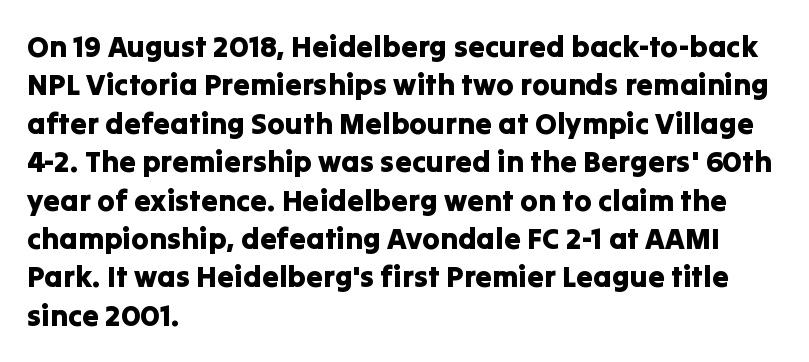
{"serif": "no", "italic": "no", "width": "normal", "stroke_contrast": "low", "x_height": "medium", "monospaced": "no", "underline": "no", "align": "left", "line_spacing": "normal", "line_spacing_ratio": 1.28, "letter_spacing": "normal", "letter_spacing_em": 0.0, "glyph_px": 30}
